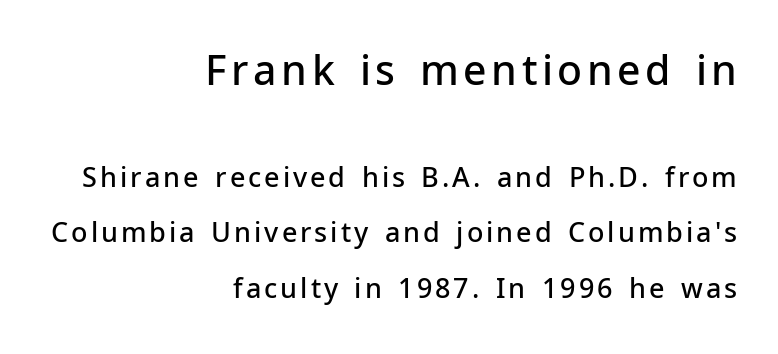
The image shows 41 px semibold sans-serif type, upright; set right-aligned, loose line spacing (2.05x), not underlined; the first (top) block is 1.52x larger; low stroke contrast and a medium x-height.
